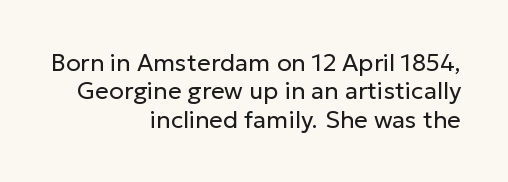
Q: Is the text bold? A: No.
Q: Is the text italic (slanted)? A: No, it is upright.
Q: Is the text underlined? A: No.
Q: How is the paragraph aligned? A: Right-aligned.
Q: Is the spacing between letters normal or unusually wide? A: Normal.
